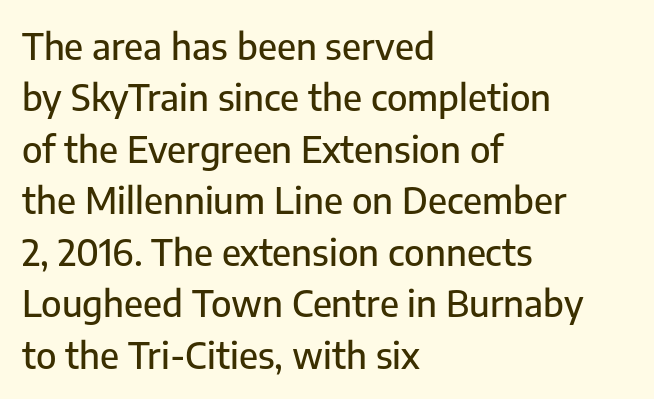
{"serif": "no", "italic": "no", "width": "normal", "stroke_contrast": "low", "x_height": "medium", "monospaced": "no", "underline": "no", "align": "left", "line_spacing": "normal", "line_spacing_ratio": 1.43, "letter_spacing": "normal", "letter_spacing_em": 0.0, "glyph_px": 36}
